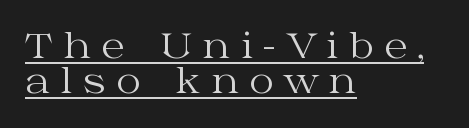
Q: Is the text bold? A: No.
Q: Is the text italic (slanted)? A: No, it is upright.
Q: Is the typeface a serif or a sans-serif typeface? A: Serif.
Q: Is the text underlined? A: Yes.
Q: How is the paragraph aligned? A: Left-aligned.
Q: Is the spacing between letters normal or unusually wide? A: Unusually wide.
Q: Is the spacing between lines tight, normal or loose? A: Tight.
Q: Width (condensed, normal, or wide)? A: Wide.
Q: Stroke contrast? A: Medium.
Q: x-height? A: Medium.
Q: Monospaced? A: No.
